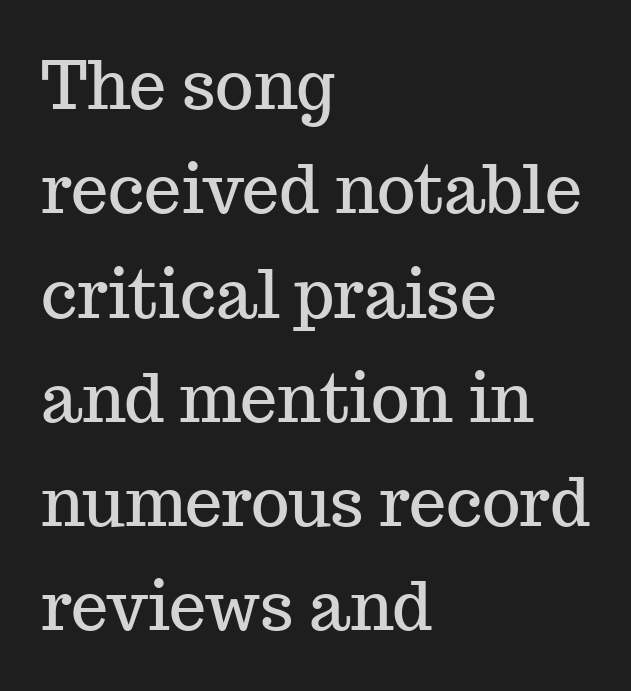
{"serif": "yes", "italic": "no", "width": "normal", "stroke_contrast": "medium", "x_height": "medium", "monospaced": "no", "underline": "no", "align": "left", "line_spacing": "normal", "line_spacing_ratio": 1.58, "letter_spacing": "normal", "letter_spacing_em": 0.0, "glyph_px": 66}
